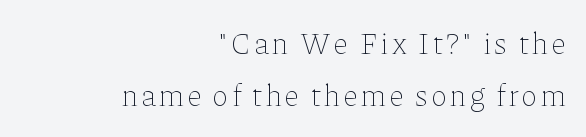
Every character sits straight up, as roman type does. Descenders are the only things crossing below the line. The letters advance in unequal steps, a hallmark of proportional type. Ink coverage per letter is moderate at most. The rendering anchors every line to the right-hand side.
